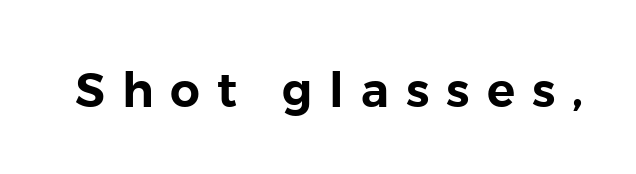
{"serif": "no", "italic": "no", "width": "normal", "stroke_contrast": "low", "x_height": "medium", "monospaced": "no", "underline": "no", "letter_spacing": "wide", "letter_spacing_em": 0.36, "glyph_px": 47}
